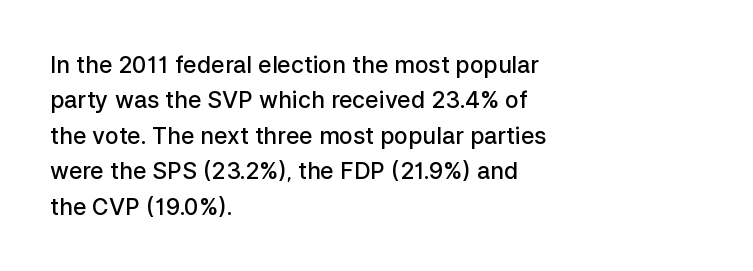
{"italic": "no", "bold": "semi", "underline": "no", "align": "left", "line_spacing": "normal", "line_spacing_ratio": 1.54, "letter_spacing": "normal", "letter_spacing_em": 0.0, "glyph_px": 23}
